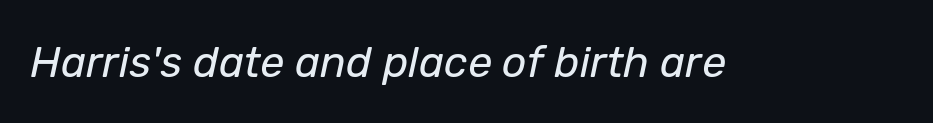
The image shows 43 px regular-weight type, italic (leaning right); set normal letter spacing, not underlined; low stroke contrast and a medium x-height.
